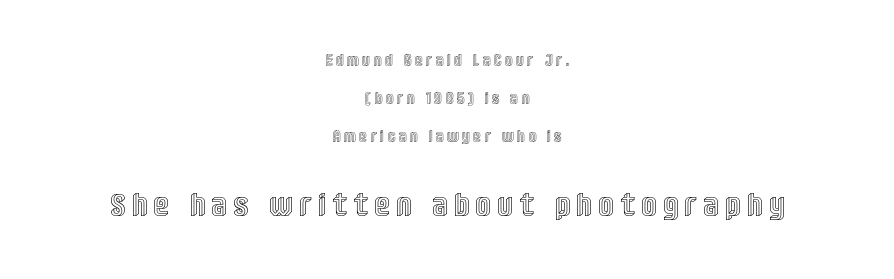
The image shows 31 px condensed type, upright; set centered, loose line spacing (2.37x), unusually wide letter spacing (+0.27 em), not underlined; the second (bottom) block is 1.94x larger; a large x-height.
